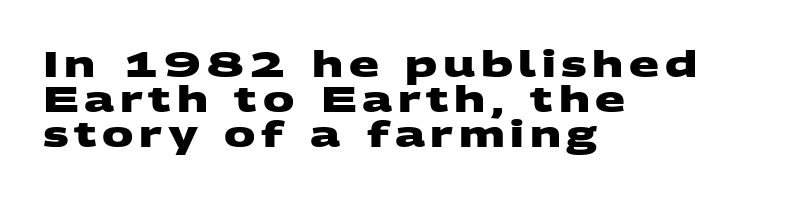
Q: Is the text bold? A: Yes.
Q: Is the typeface a serif or a sans-serif typeface? A: Sans-serif.
Q: Is the text underlined? A: No.
Q: How is the paragraph aligned? A: Left-aligned.
Q: Is the spacing between lines tight, normal or loose? A: Tight.
Q: Width (condensed, normal, or wide)? A: Wide.
Q: Stroke contrast? A: Medium.
Q: x-height? A: Large.
Q: Monospaced? A: No.
